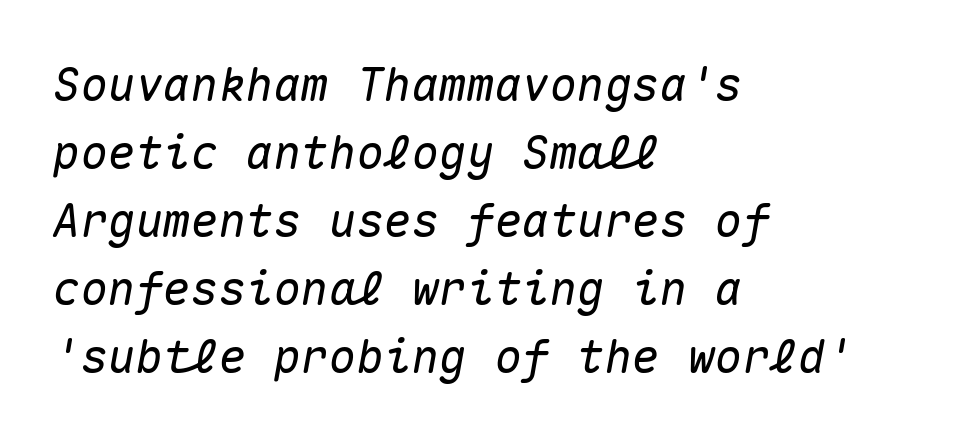
The image shows 46 px text type, italic (leaning right), monospaced; set left-aligned, normal line spacing (1.48x), normal letter spacing, not underlined; medium stroke contrast and a medium x-height.
